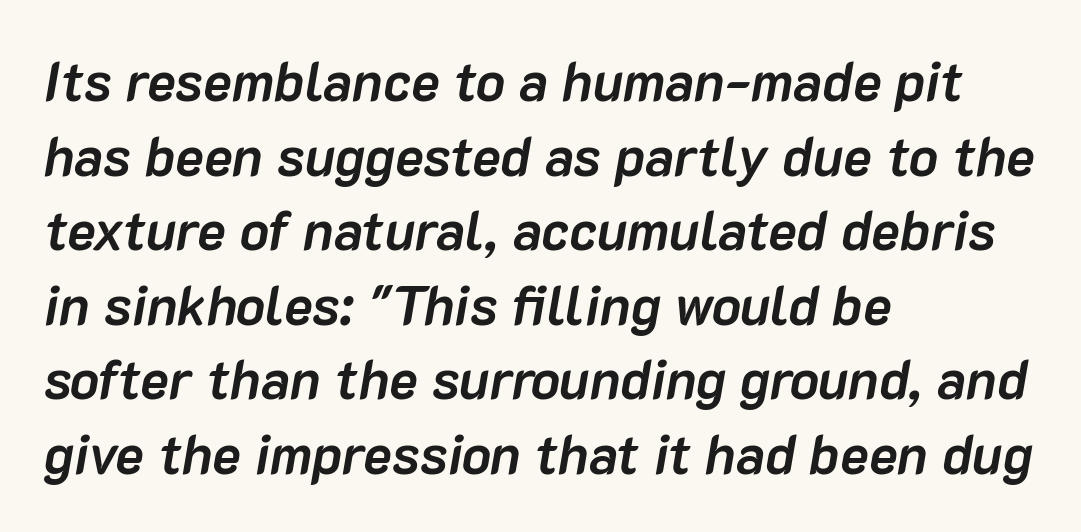
The image shows 54 px semibold type, italic (leaning right); set left-aligned, normal line spacing (1.38x), normal letter spacing, not underlined; low stroke contrast and a medium x-height.
